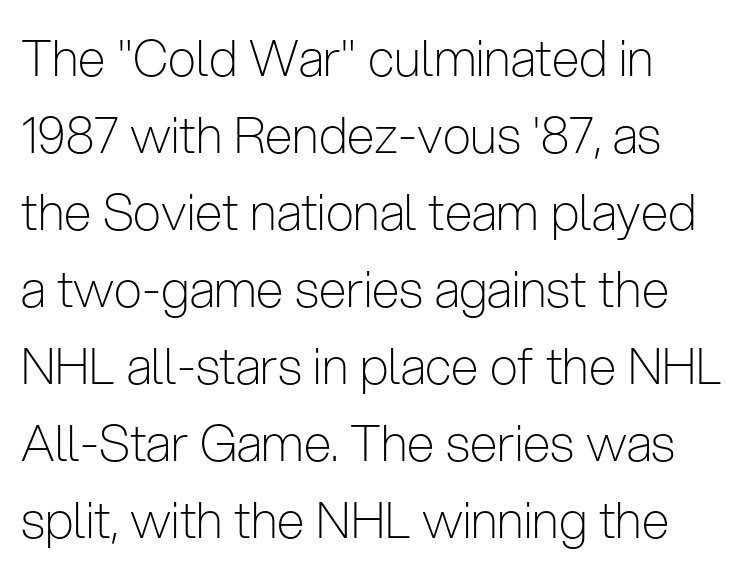
The image shows 50 px light, condensed sans-serif type, upright; set left-aligned, normal line spacing (1.54x), normal letter spacing, not underlined; low stroke contrast and a medium x-height.
